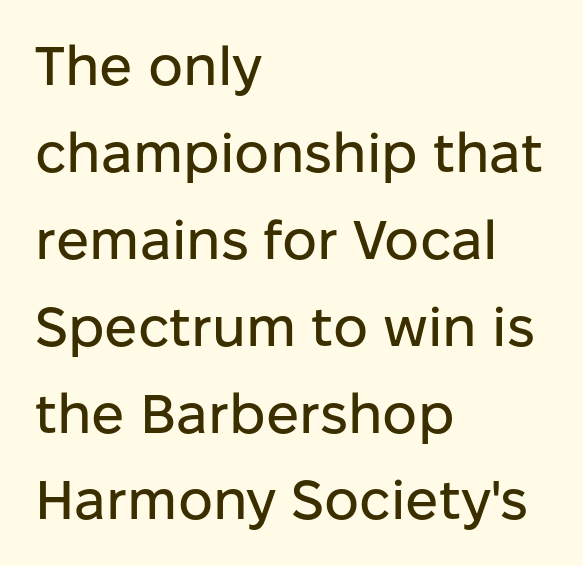
The image shows 55 px sans-serif type, upright; set left-aligned, normal line spacing (1.58x), normal letter spacing, not underlined; low stroke contrast and a medium x-height.
